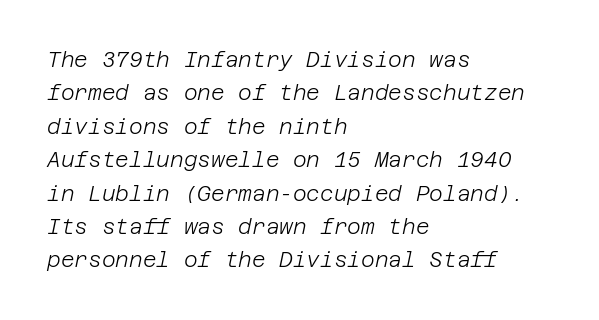
Leading matches the norm, producing a regular column. The face used here is rendered with its standard letterfit. Where is the straight margin? On the left. Underline: absent. Think standard paragraph weight, or any step lighter than that. Posture: slanted.
